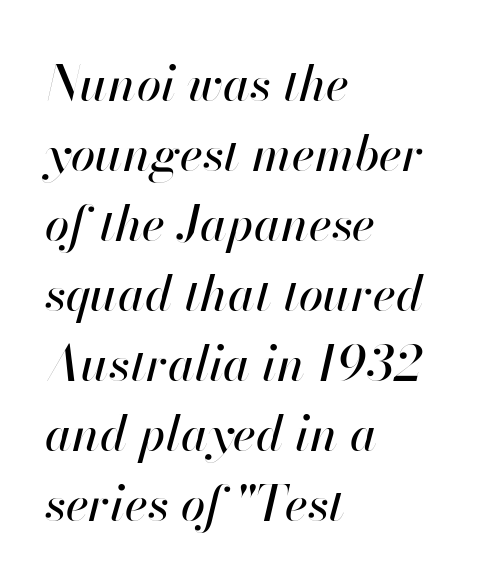
The image shows 49 px text type, italic (leaning right); set left-aligned, normal line spacing (1.43x), normal letter spacing, not underlined; high stroke contrast and a small x-height.
